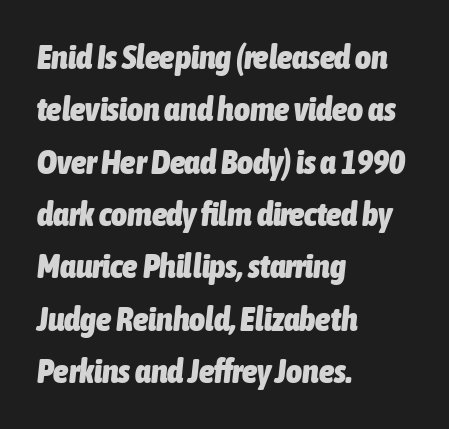
{"italic": "yes", "lean": "right", "slant_degrees": 6, "bold": "yes", "weight": "heavy", "width": "condensed", "stroke_contrast": "low", "x_height": "medium", "monospaced": "no", "underline": "no", "align": "left", "line_spacing": "normal", "line_spacing_ratio": 1.54, "letter_spacing": "normal", "letter_spacing_em": 0.0, "glyph_px": 34}
